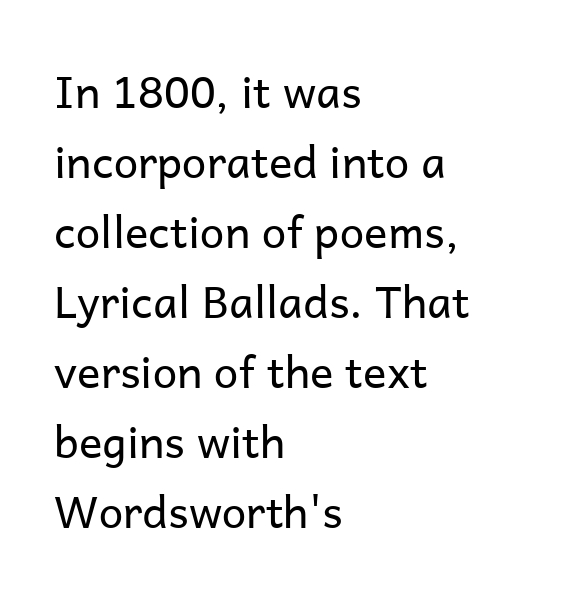
The image shows 44 px regular-weight sans-serif type, upright; set left-aligned, normal line spacing (1.59x), normal letter spacing, not underlined; low stroke contrast and a medium x-height.
